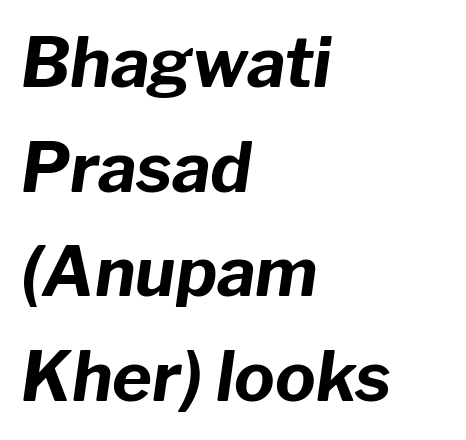
The image shows 68 px bold type, italic (leaning right); set left-aligned, normal line spacing (1.54x), normal letter spacing, not underlined; low stroke contrast and a medium x-height.
